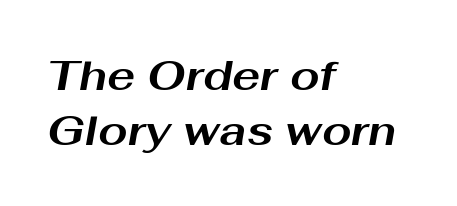
Q: Is the text bold? A: Yes.
Q: Is the text italic (slanted)? A: Yes, it leans right by about 10 degrees.
Q: Is the text underlined? A: No.
Q: How is the paragraph aligned? A: Left-aligned.
Q: Is the spacing between letters normal or unusually wide? A: Normal.
Q: Is the spacing between lines tight, normal or loose? A: Normal.
Q: Width (condensed, normal, or wide)? A: Wide.
Q: Stroke contrast? A: Medium.
Q: x-height? A: Medium.
Q: Monospaced? A: No.
